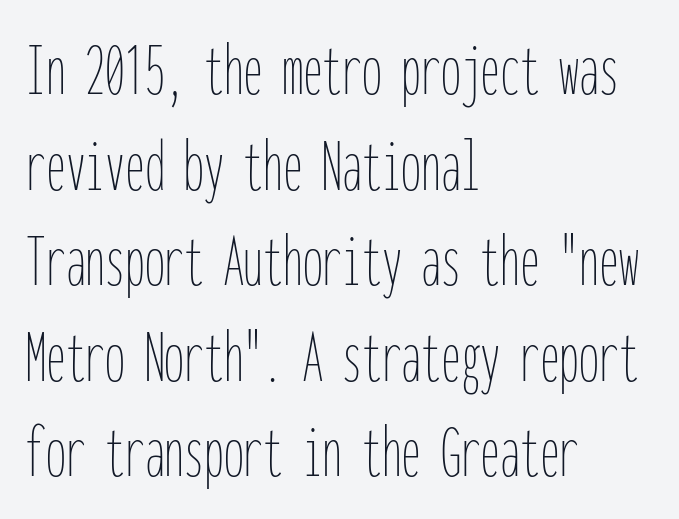
The image shows 79 px thin, condensed type, upright, monospaced; set left-aligned, line spacing 1.21x, normal letter spacing, not underlined; low stroke contrast and a medium x-height.
